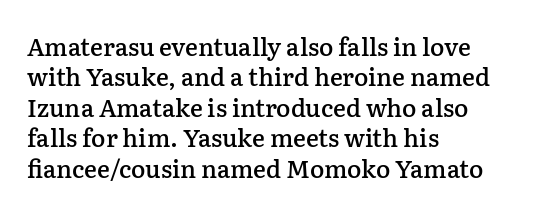
The paragraph shown leans on its left margin. A bit beefed up — I'd call it semibold rather than bold. The area under the type is left untouched. The horizontal fit of the characters is conventional and even. Students, observe: this is what conventionally led text looks like.
